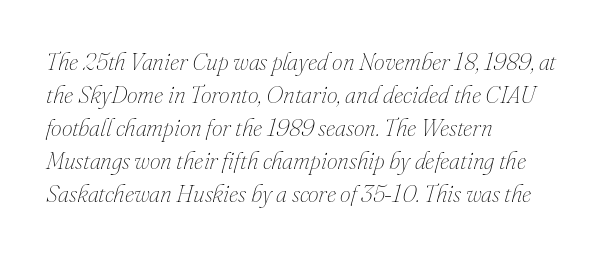
Heaviness? Minimal to ordinary, like unemphasized prose. Honestly, the letter spacing is just normal — you wouldn't notice it. The leading is moderate, giving the passage an even texture. Style check: oblique. Clear beneath every line of the passage. Line beginnings align vertically; line endings do not.
